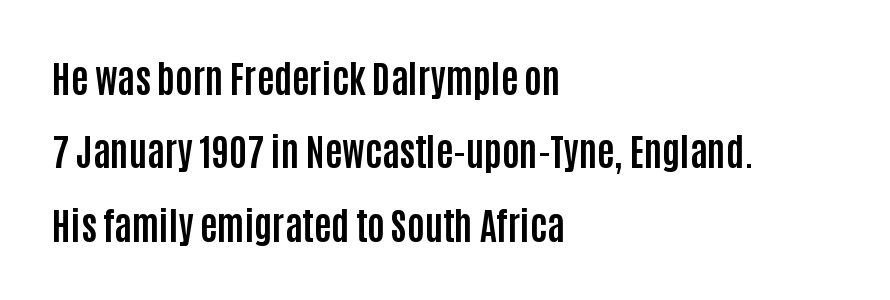
Q: Is the text bold? A: Yes.
Q: Is the text italic (slanted)? A: No, it is upright.
Q: Is the typeface a serif or a sans-serif typeface? A: Sans-serif.
Q: Is the text underlined? A: No.
Q: How is the paragraph aligned? A: Left-aligned.
Q: Is the spacing between letters normal or unusually wide? A: Normal.
Q: Is the spacing between lines tight, normal or loose? A: Loose.
Q: Width (condensed, normal, or wide)? A: Condensed.
Q: Stroke contrast? A: Low.
Q: x-height? A: Large.
Q: Monospaced? A: No.
